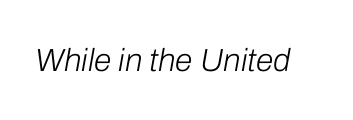
Q: Is the text bold? A: No.
Q: Is the text italic (slanted)? A: Yes, it leans right by about 10 degrees.
Q: Is the text underlined? A: No.
Q: Is the spacing between letters normal or unusually wide? A: Normal.
Q: Width (condensed, normal, or wide)? A: Normal.
Q: Stroke contrast? A: Low.
Q: x-height? A: Medium.
Q: Monospaced? A: No.
